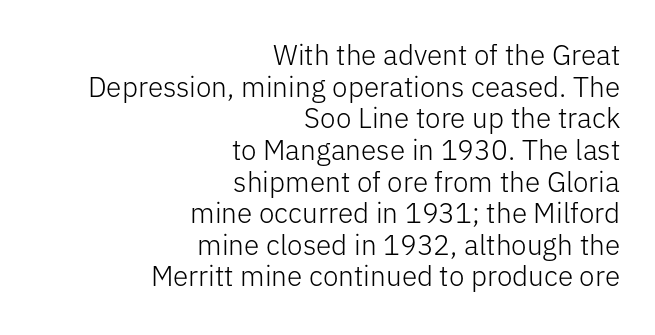
{"serif": "no", "italic": "no", "bold": "no", "weight": "light", "width": "normal", "stroke_contrast": "low", "x_height": "medium", "monospaced": "no", "underline": "no", "align": "right", "line_spacing": "tight", "line_spacing_ratio": 1.13, "letter_spacing": "normal", "letter_spacing_em": 0.0, "glyph_px": 28}
